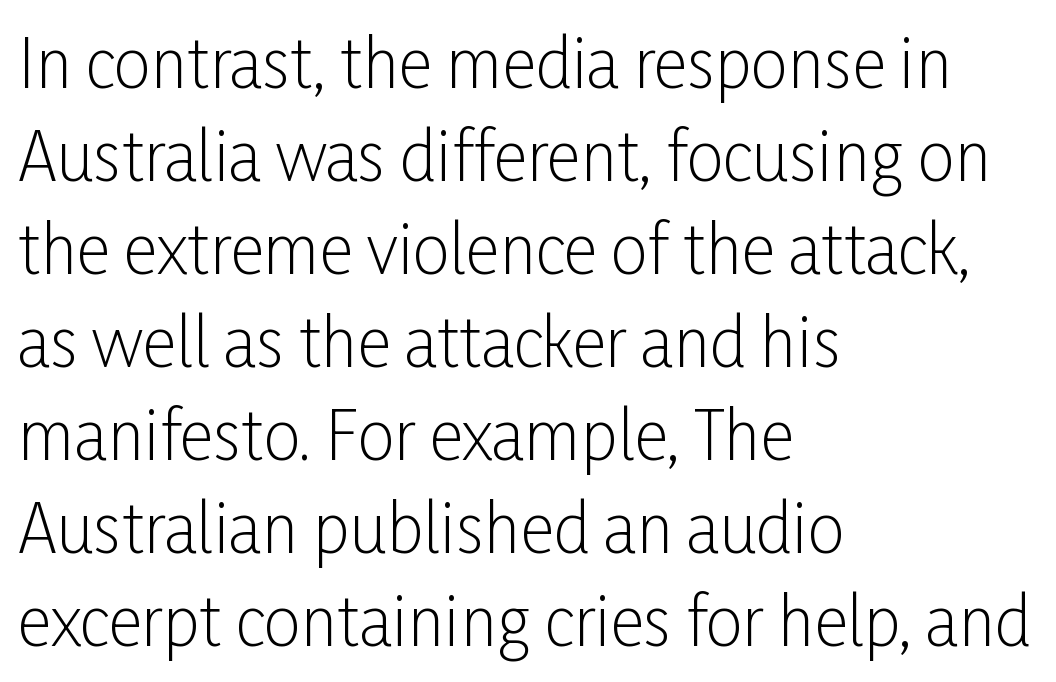
{"serif": "no", "italic": "no", "bold": "no", "weight": "light", "width": "condensed", "stroke_contrast": "low", "x_height": "medium", "monospaced": "no", "underline": "no", "align": "left", "line_spacing": "normal", "line_spacing_ratio": 1.41, "letter_spacing": "normal", "letter_spacing_em": 0.0, "glyph_px": 66}
